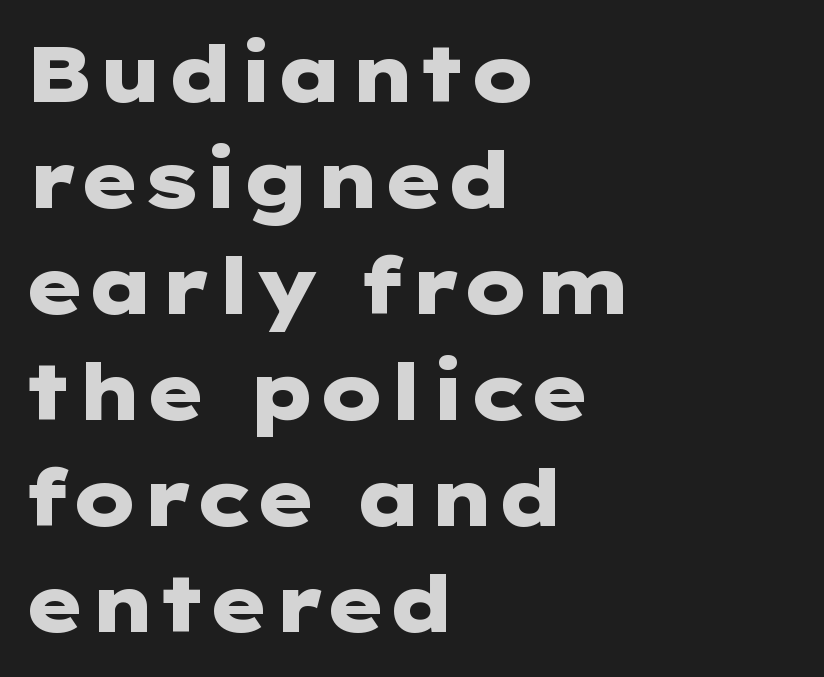
The image shows 78 px heavy, wide sans-serif type, upright; set left-aligned, normal line spacing (1.36x), normal letter spacing, not underlined; low stroke contrast and a medium x-height.
